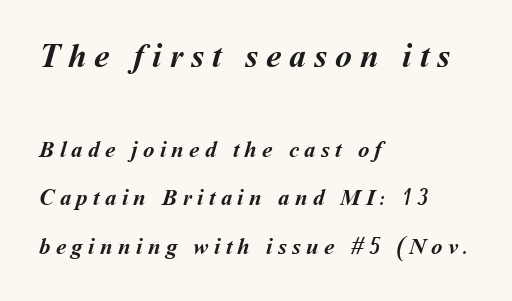
Here the designer chose a conventional face with non-uniform glyph widths. The block of text is sparse from top to bottom, with ample space between rows. A clean baseline with only descenders dipping below it. The font is running at its bold setting. The tracking jumps out immediately: characters are airy and widely separated. Does the bottom block carry the larger type? No, the top block does.
